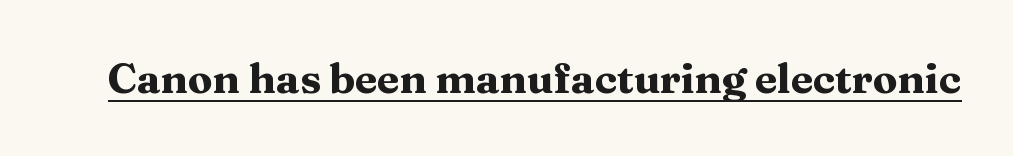
The image shows 41 px heavy, wide serif type, upright; set normal letter spacing, underlined; medium stroke contrast and a medium x-height.
